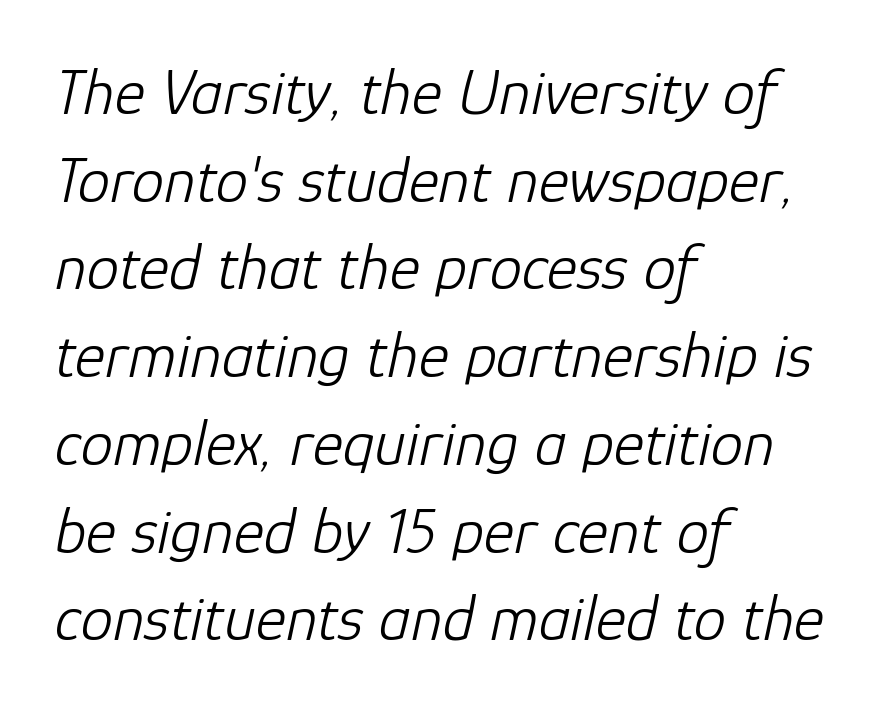
Q: Is the text bold? A: No.
Q: Is the text italic (slanted)? A: Yes, it leans right by about 12 degrees.
Q: Is the text underlined? A: No.
Q: How is the paragraph aligned? A: Left-aligned.
Q: Is the spacing between letters normal or unusually wide? A: Normal.
Q: Is the spacing between lines tight, normal or loose? A: Normal.
Q: Width (condensed, normal, or wide)? A: Normal.
Q: Stroke contrast? A: Low.
Q: x-height? A: Medium.
Q: Monospaced? A: No.
